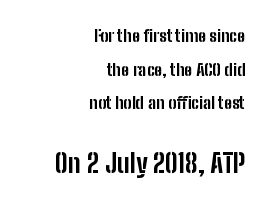
The image shows 26 px bold type, upright; set right-aligned, loose line spacing (1.98x), normal letter spacing, not underlined; the second (bottom) block is 1.53x larger.
